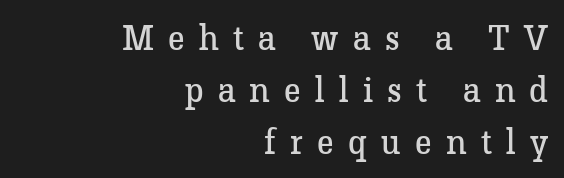
Q: Is the text bold? A: No.
Q: Is the text italic (slanted)? A: No, it is upright.
Q: Is the typeface a serif or a sans-serif typeface? A: Serif.
Q: Is the text underlined? A: No.
Q: How is the paragraph aligned? A: Right-aligned.
Q: Is the spacing between letters normal or unusually wide? A: Unusually wide.
Q: Is the spacing between lines tight, normal or loose? A: Normal.
Q: Width (condensed, normal, or wide)? A: Normal.
Q: Stroke contrast? A: Low.
Q: x-height? A: Medium.
Q: Monospaced? A: No.
